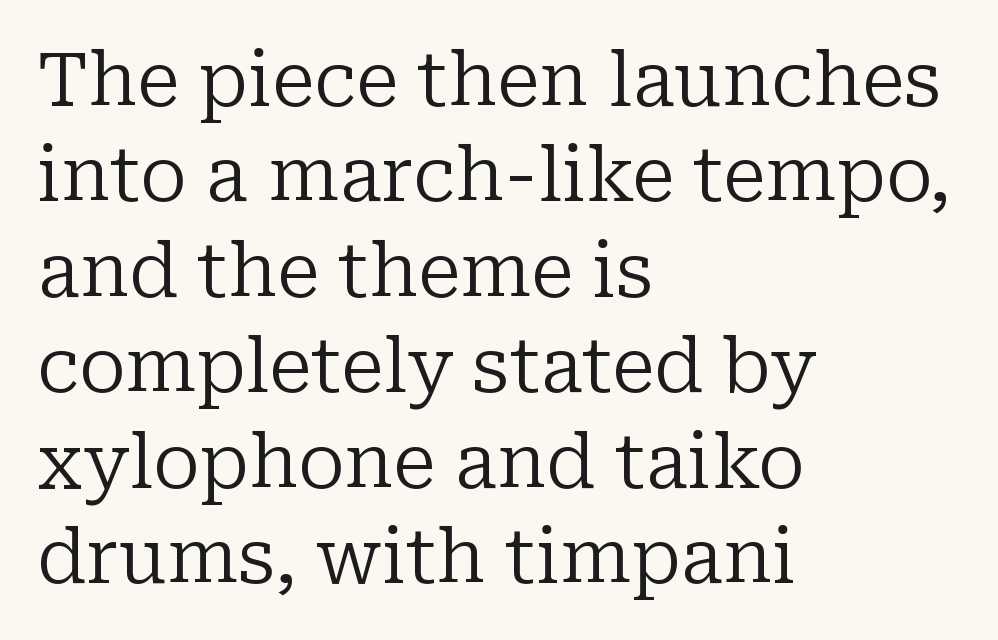
The image shows 74 px regular-weight serif type, upright; set left-aligned, normal line spacing (1.29x), normal letter spacing, not underlined; low stroke contrast and a medium x-height.
